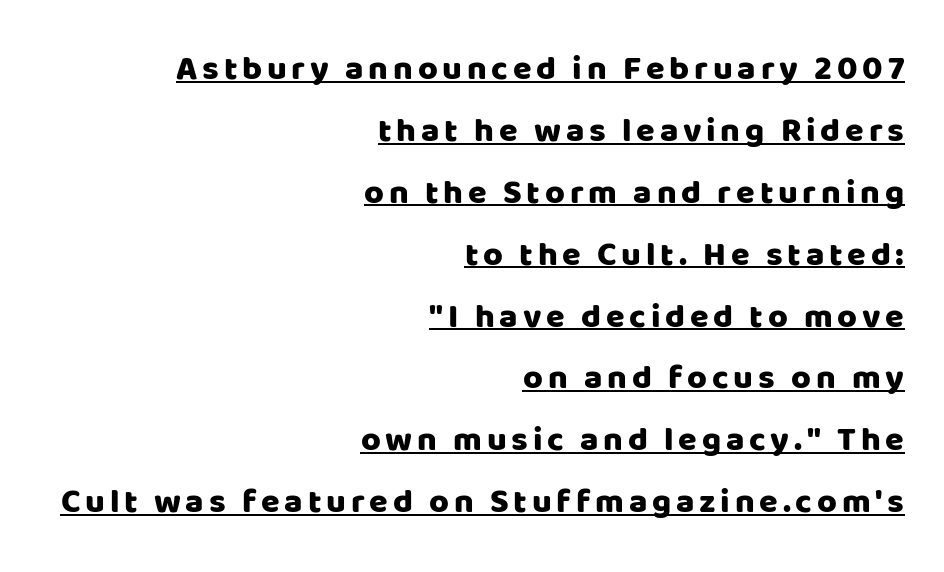
Q: Is the text italic (slanted)? A: No, it is upright.
Q: Is the typeface a serif or a sans-serif typeface? A: Sans-serif.
Q: Is the text underlined? A: Yes.
Q: How is the paragraph aligned? A: Right-aligned.
Q: Width (condensed, normal, or wide)? A: Normal.
Q: Stroke contrast? A: Low.
Q: x-height? A: Large.
Q: Monospaced? A: No.
